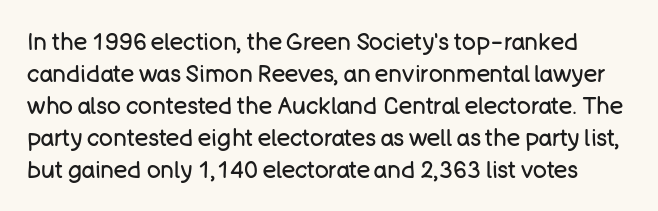
The image shows 23 px text type, upright; set normal line spacing (1.39x), normal letter spacing, not underlined.
